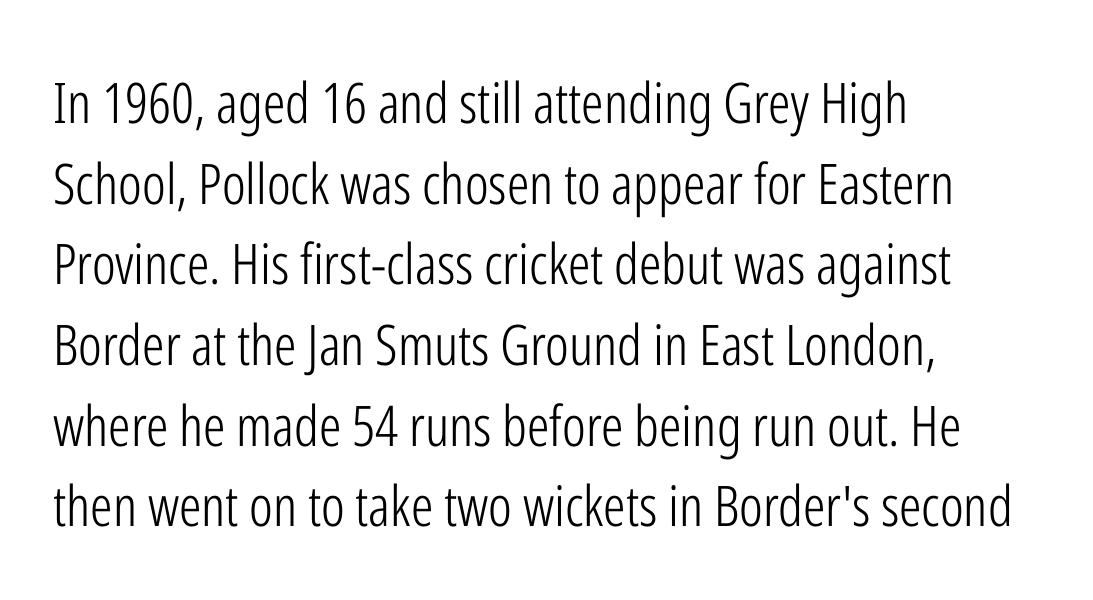
Q: Is the text bold? A: No.
Q: Is the text italic (slanted)? A: No, it is upright.
Q: Is the typeface a serif or a sans-serif typeface? A: Sans-serif.
Q: Is the text underlined? A: No.
Q: How is the paragraph aligned? A: Left-aligned.
Q: Is the spacing between letters normal or unusually wide? A: Normal.
Q: Is the spacing between lines tight, normal or loose? A: Normal.
Q: Width (condensed, normal, or wide)? A: Condensed.
Q: Stroke contrast? A: Low.
Q: x-height? A: Medium.
Q: Monospaced? A: No.
